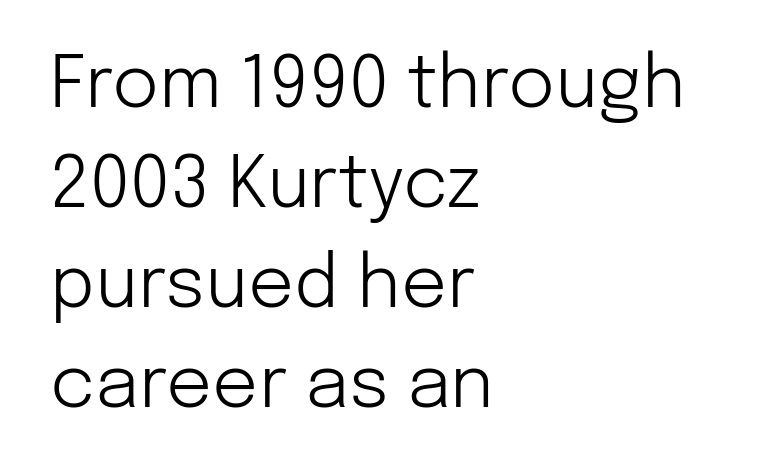
The image shows 72 px light sans-serif type, upright; set left-aligned, normal line spacing (1.39x), normal letter spacing, not underlined; low stroke contrast and a medium x-height.
